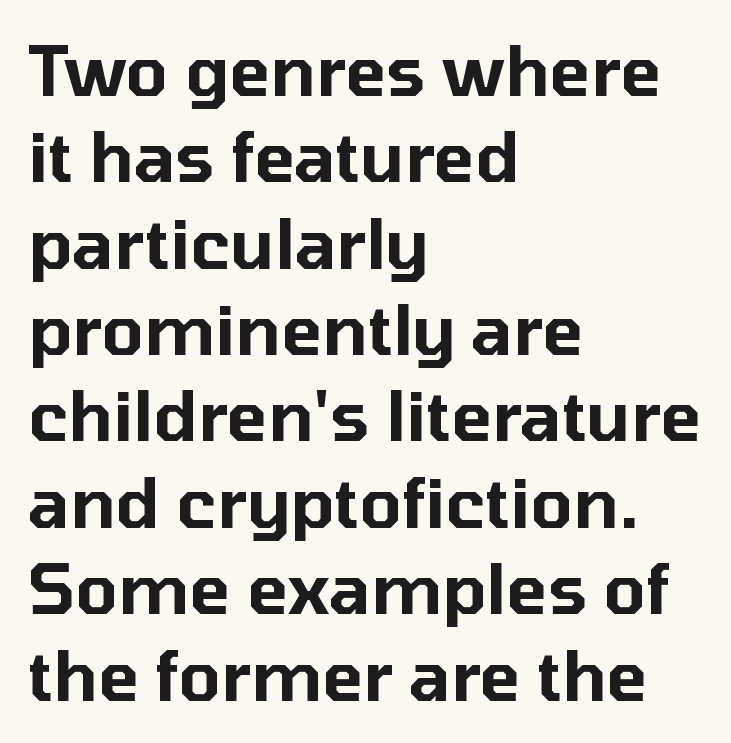
Q: Is the text italic (slanted)? A: No, it is upright.
Q: Is the typeface a serif or a sans-serif typeface? A: Sans-serif.
Q: Is the text underlined? A: No.
Q: How is the paragraph aligned? A: Left-aligned.
Q: Is the spacing between letters normal or unusually wide? A: Normal.
Q: Is the spacing between lines tight, normal or loose? A: Normal.
Q: Width (condensed, normal, or wide)? A: Normal.
Q: Stroke contrast? A: Low.
Q: x-height? A: Medium.
Q: Monospaced? A: No.
